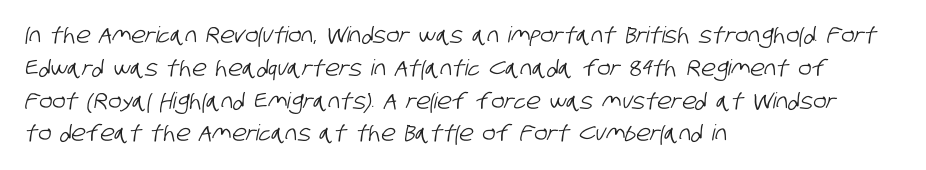
{"underline": "no", "align": "left", "line_spacing": "normal", "line_spacing_ratio": 1.49, "letter_spacing": "normal", "letter_spacing_em": 0.0, "glyph_px": 22}
